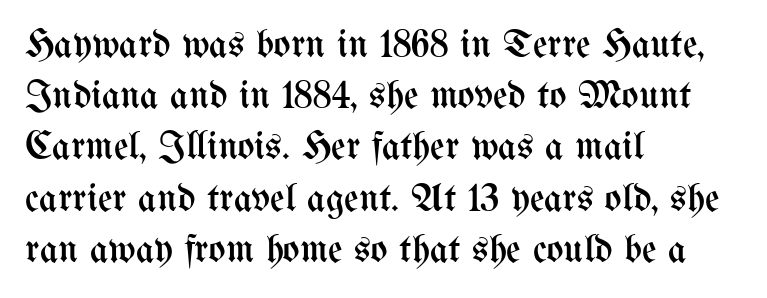
The image shows 40 px regular-weight, condensed type, upright; set left-aligned, normal line spacing (1.28x), normal letter spacing, not underlined; medium stroke contrast and a medium x-height.
